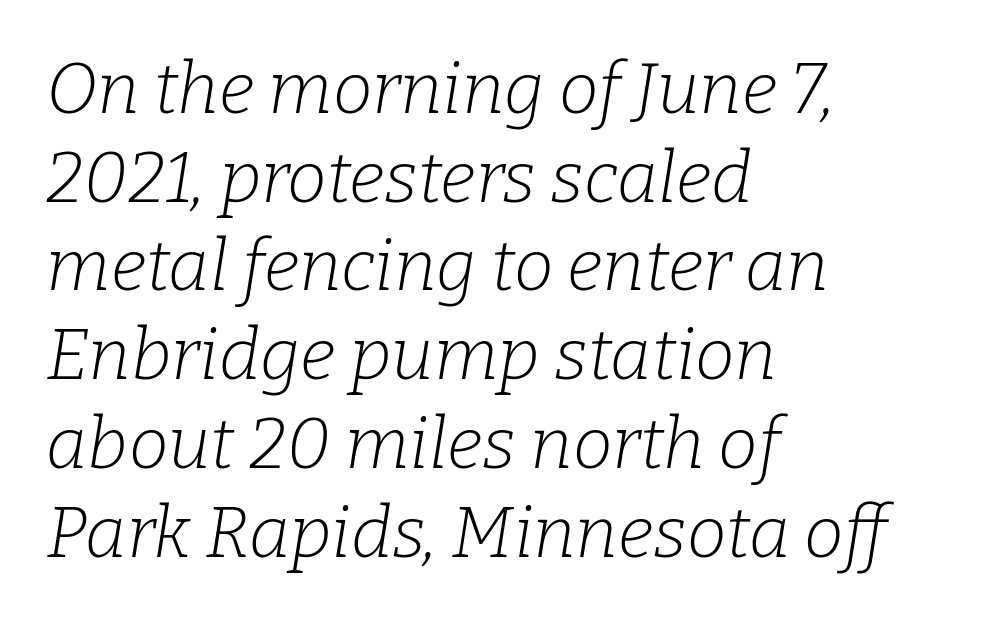
These lines stack with their left ends in a neat column. Typographically, this falls in the serif category. Honestly, the letter spacing is just normal — you wouldn't notice it. A normal amount of white space separates one row of letters from the next. The typeface has the unassuming heft of standard copy or less.
